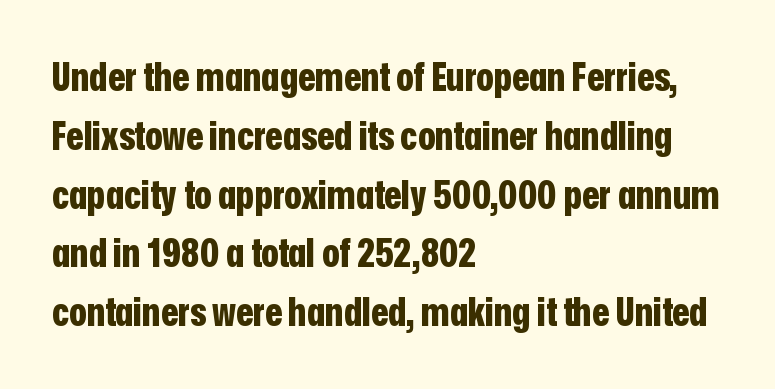
The image shows 40 px bold, condensed sans-serif type, upright; set left-aligned, normal line spacing (1.47x), normal letter spacing, not underlined; low stroke contrast and a medium x-height.
